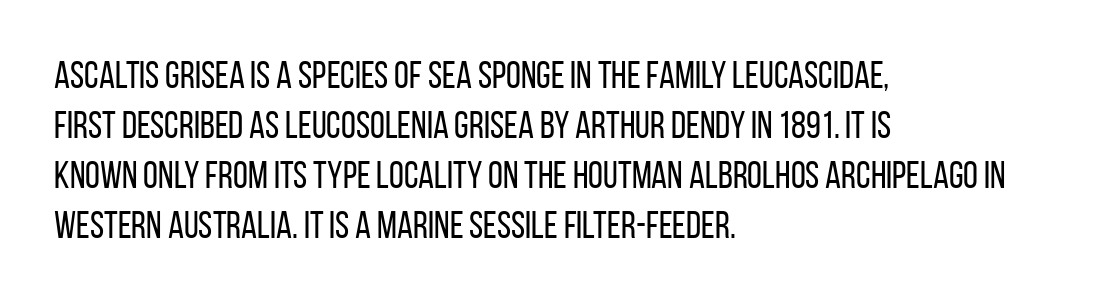
Line starts are locked; line ends wander. Weight: not bold — regular or lighter. Short note: letters normally spaced. The gap between lines stays unmarked. Are there feet on the stems? There aren't — it's a sans.
